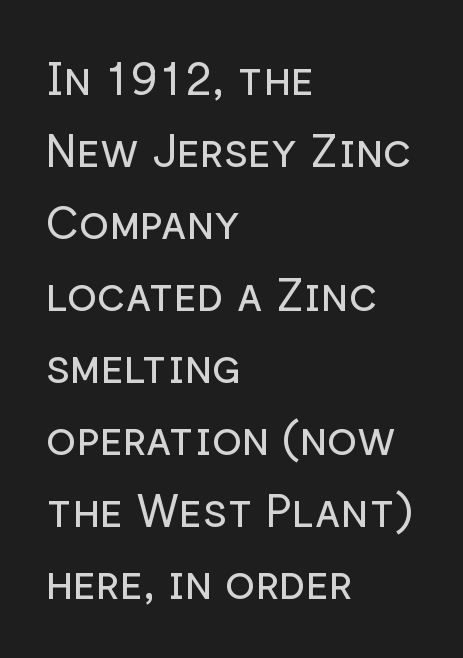
{"serif": "no", "italic": "no", "bold": "no", "weight": "regular", "width": "normal", "stroke_contrast": "low", "x_height": "medium", "monospaced": "no", "underline": "no", "align": "left", "line_spacing": "normal", "line_spacing_ratio": 1.6, "letter_spacing": "normal", "letter_spacing_em": 0.0, "glyph_px": 45}
